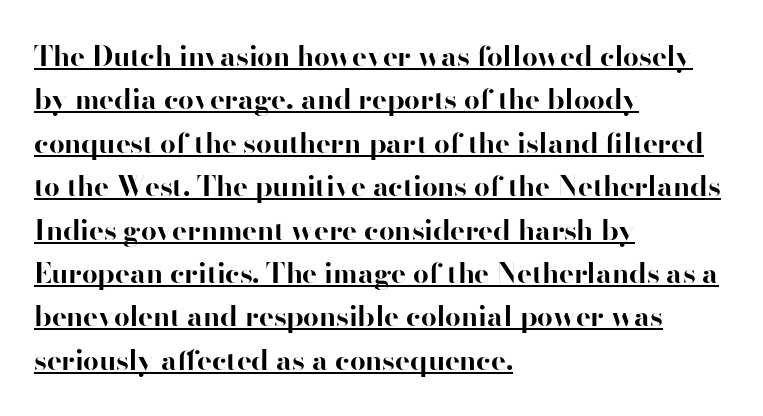
The lettering is marked with a stroke running underneath it. Heft: maximum for text — a bold. Rendered with straight, roman letterforms. One glance says typical: line gaps are just what's usual. Note the varied advance widths — an 'i' is clearly narrower than an 'm'.
